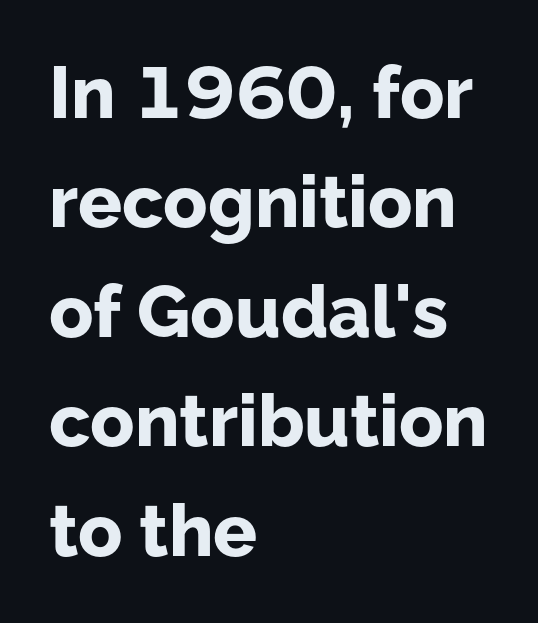
The compositor pushed each line to the left boundary. This sample keeps an unexceptional amount of space between lines. In terms of letterspacing, this is plain default setting. The letters advance in unequal steps, a hallmark of proportional type. The area under the type is left untouched. Each letter's strokes conclude bluntly, with no projecting serifs.
